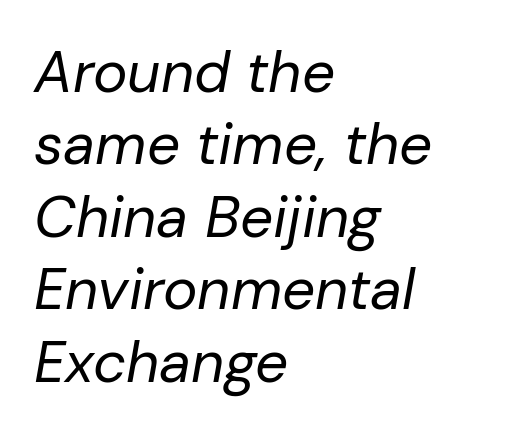
The image shows 58 px regular-weight type, italic (leaning right); set left-aligned, normal line spacing (1.25x), normal letter spacing, not underlined; low stroke contrast and a medium x-height.
